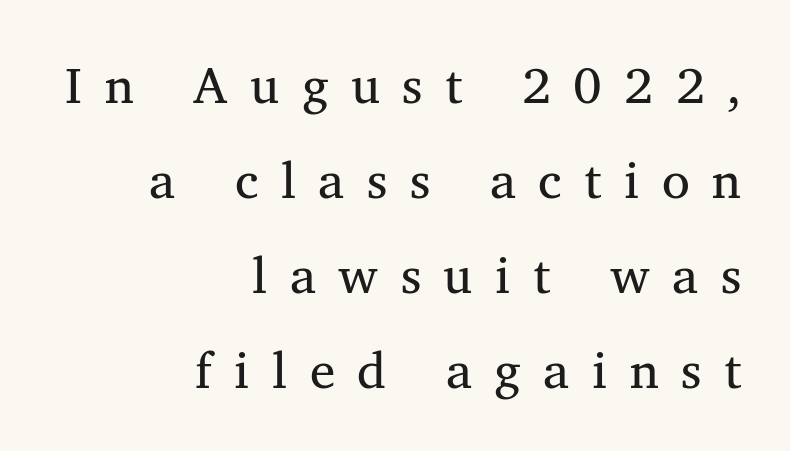
{"serif": "yes", "italic": "no", "bold": "no", "weight": "regular", "width": "normal", "stroke_contrast": "medium", "x_height": "medium", "monospaced": "no", "underline": "no", "align": "right", "line_spacing_ratio": 1.86, "letter_spacing": "wide", "letter_spacing_em": 0.44, "glyph_px": 51}
